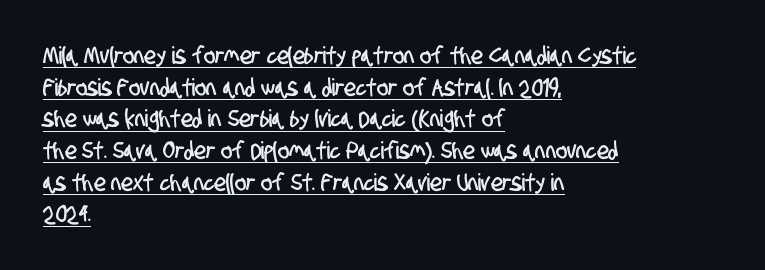
Horizontally, the lines are justified to the leading edge only. Letter spacing: default. How would I describe the line gaps? Plain and ordinary. Underlined type.
